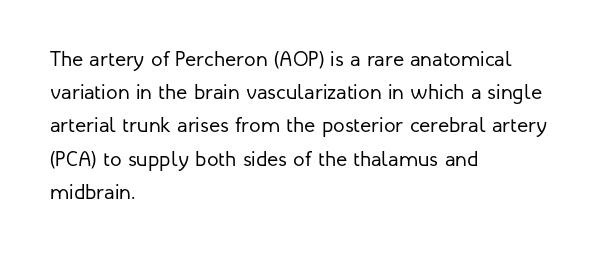
{"italic": "no", "bold": "no", "underline": "no", "align": "left", "line_spacing": "normal", "line_spacing_ratio": 1.58, "letter_spacing": "normal", "letter_spacing_em": 0.0, "glyph_px": 21}
